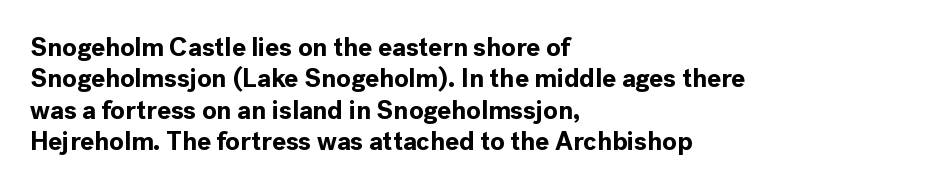
Posture: straight, roman, zero tilt. A student would call this left alignment; a typographer would say flush left, rag right. Rule under the text: the space is simply empty. Between one letter and the next there's only the usual sliver of space. Plenty of ink on the page — the face is bold.
